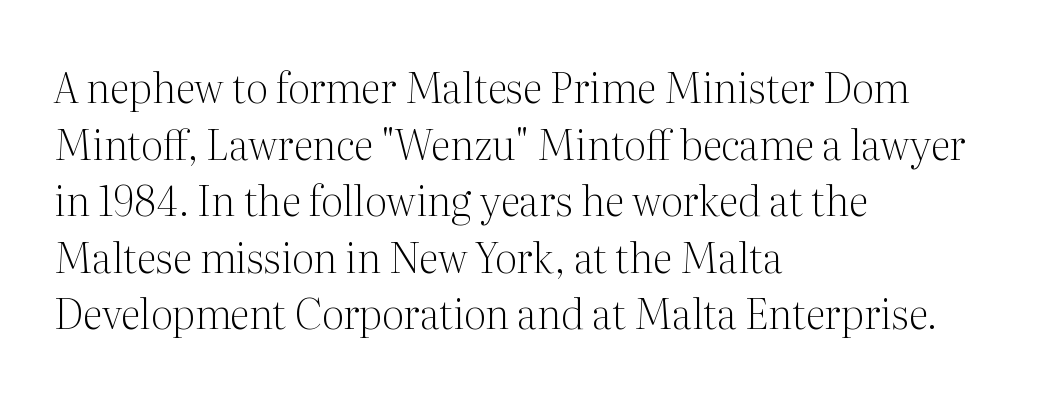
A student would call this left alignment; a typographer would say flush left, rag right. You can tell it's not italic because the verticals are truly vertical. Baseline-to-baseline distance is the conventional proportion of letter height. Character widths vary here, with narrow letters taking less room than wide ones. Just letters on the line, the space beneath them empty. This sample uses a serif face.
